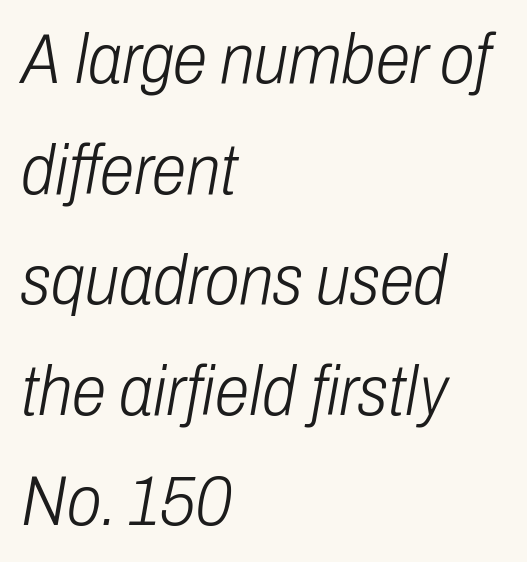
{"italic": "yes", "lean": "right", "slant_degrees": 10, "bold": "no", "weight": "light", "width": "condensed", "stroke_contrast": "low", "x_height": "medium", "monospaced": "no", "underline": "no", "align": "left", "line_spacing": "normal", "line_spacing_ratio": 1.58, "letter_spacing": "normal", "letter_spacing_em": 0.0, "glyph_px": 70}
